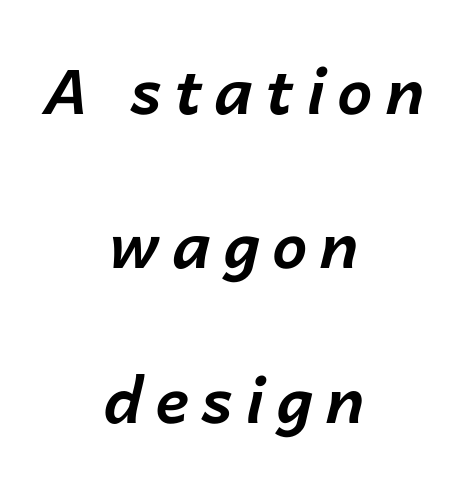
The image shows 63 px bold type, italic (leaning right); set centered, loose line spacing (2.45x), unusually wide letter spacing (+0.2 em), not underlined; low stroke contrast and a medium x-height.
